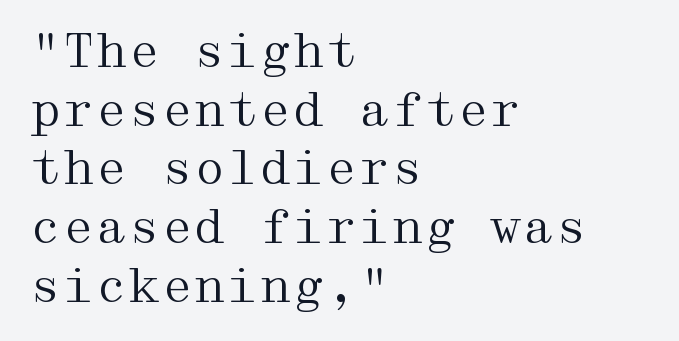
{"serif": "yes", "italic": "no", "bold": "no", "weight": "regular", "width": "wide", "stroke_contrast": "medium", "x_height": "medium", "underline": "no", "align": "left", "line_spacing": "normal", "line_spacing_ratio": 1.25, "letter_spacing": "normal", "letter_spacing_em": 0.0, "glyph_px": 47}
